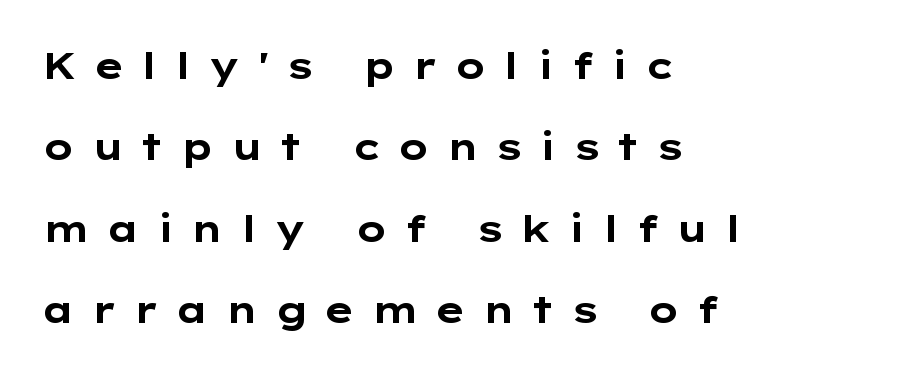
Q: Is the text bold? A: Yes.
Q: Is the text italic (slanted)? A: No, it is upright.
Q: Is the typeface a serif or a sans-serif typeface? A: Sans-serif.
Q: Is the text underlined? A: No.
Q: How is the paragraph aligned? A: Left-aligned.
Q: Is the spacing between letters normal or unusually wide? A: Unusually wide.
Q: Is the spacing between lines tight, normal or loose? A: Loose.
Q: Width (condensed, normal, or wide)? A: Wide.
Q: Stroke contrast? A: Low.
Q: x-height? A: Medium.
Q: Monospaced? A: No.
